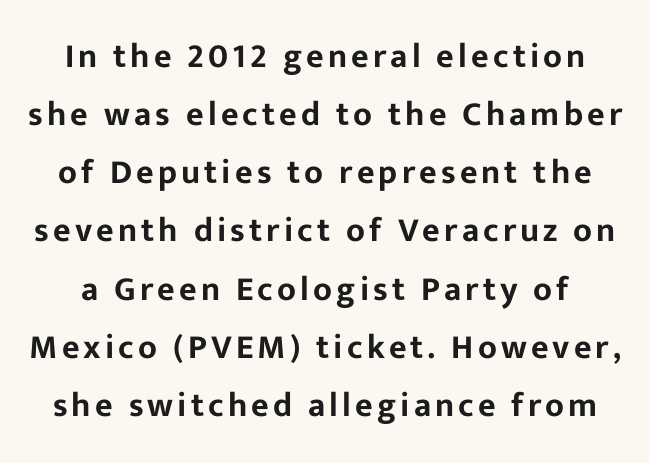
The image shows 34 px sans-serif type, upright; set line spacing 1.71x, not underlined; low stroke contrast and a medium x-height.
